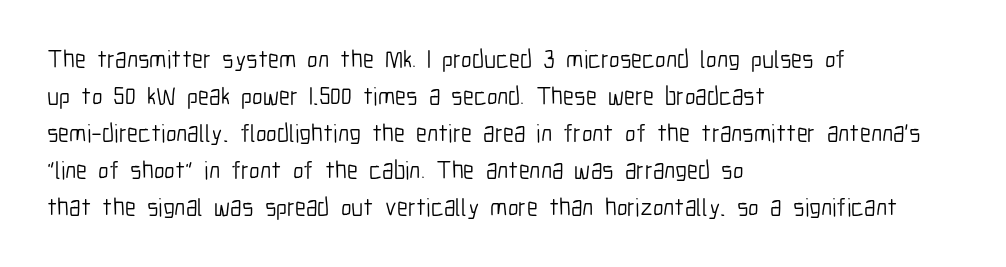
The image shows 25 px text type, upright; set left-aligned, normal line spacing (1.48x), normal letter spacing, not underlined.
